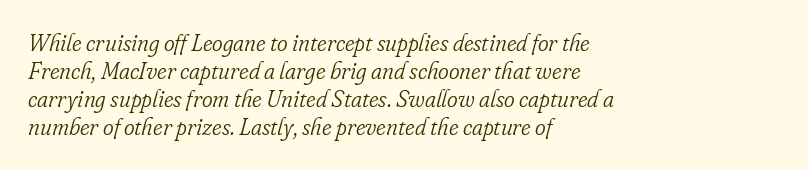
{"italic": "yes", "lean": "right", "slant_degrees": 16, "bold": "no", "underline": "no", "align": "left", "line_spacing_ratio": 1.22, "letter_spacing": "normal", "letter_spacing_em": 0.0, "glyph_px": 23}
